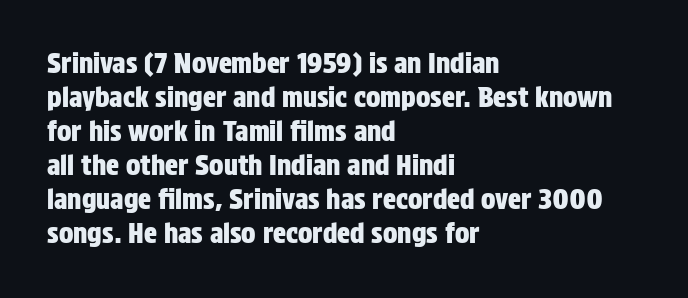
{"italic": "no", "underline": "no", "align": "left", "line_spacing": "normal", "line_spacing_ratio": 1.26, "letter_spacing": "normal", "letter_spacing_em": 0.0, "glyph_px": 27}
